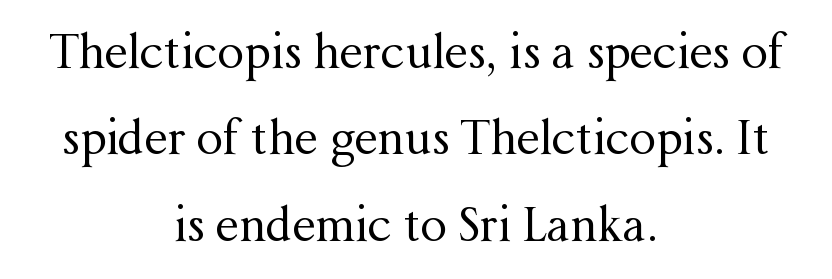
{"serif": "yes", "italic": "no", "bold": "no", "weight": "regular", "width": "normal", "stroke_contrast": "medium", "x_height": "medium", "monospaced": "no", "underline": "no", "align": "center", "line_spacing_ratio": 1.84, "letter_spacing": "normal", "letter_spacing_em": 0.0, "glyph_px": 47}
